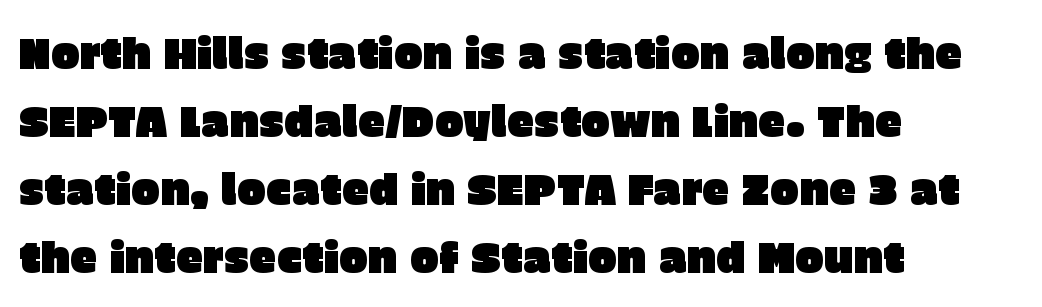
The designer went with a sans here, leaving each stem footless. Here the designer chose a conventional face with non-uniform glyph widths. Successive baselines arrive at the customary interval. Decoration check: the copy has no underline.
